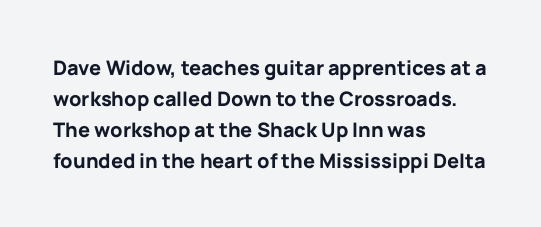
The image shows 20 px bold type, upright; set left-aligned, normal line spacing (1.55x), normal letter spacing, not underlined.
